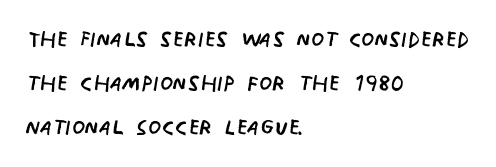
The image shows 30 px regular-weight, condensed sans-serif type; set left-aligned, normal line spacing (1.47x), normal letter spacing, not underlined; low stroke contrast and a large x-height.
